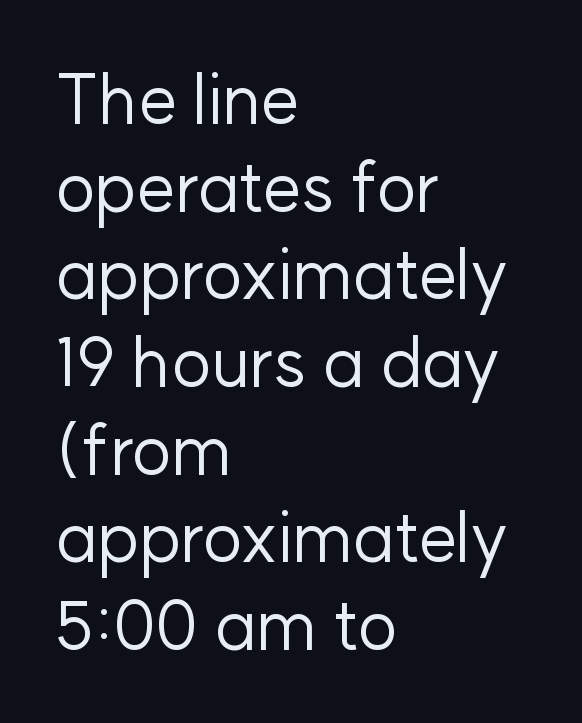
Q: Is the text bold? A: No.
Q: Is the text italic (slanted)? A: No, it is upright.
Q: Is the typeface a serif or a sans-serif typeface? A: Sans-serif.
Q: Is the text underlined? A: No.
Q: How is the paragraph aligned? A: Left-aligned.
Q: Is the spacing between letters normal or unusually wide? A: Normal.
Q: Is the spacing between lines tight, normal or loose? A: Normal.
Q: Width (condensed, normal, or wide)? A: Normal.
Q: Stroke contrast? A: Low.
Q: x-height? A: Medium.
Q: Monospaced? A: No.
